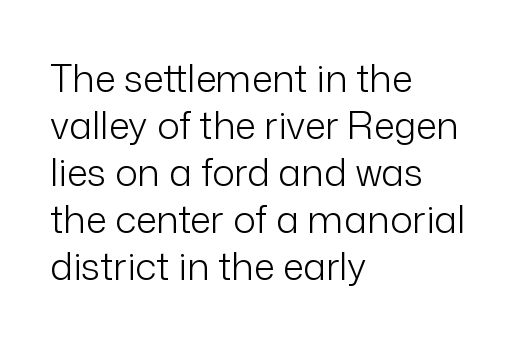
The image shows 38 px light sans-serif type, upright; set left-aligned, line spacing 1.24x, normal letter spacing, not underlined; low stroke contrast and a medium x-height.
